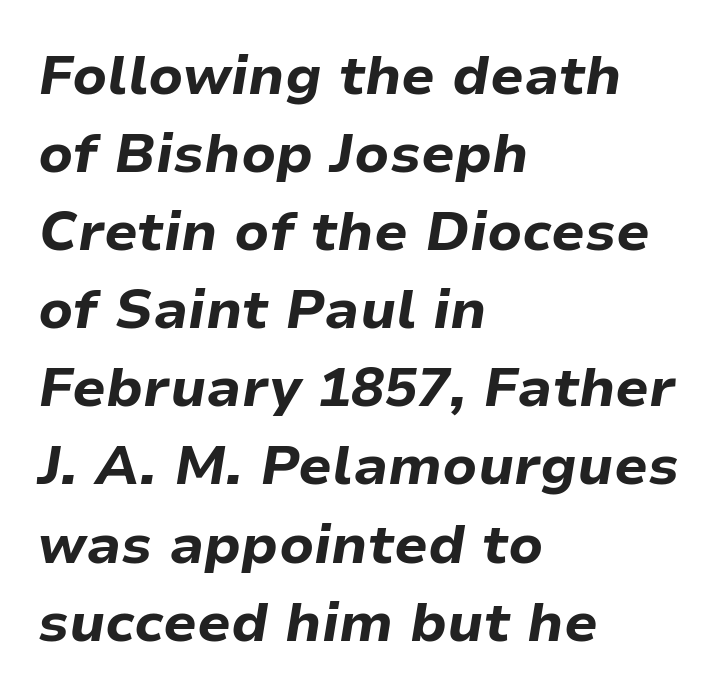
The rows are spaced the way most documents space them. The passage is arranged the way most books set body copy — flush left. Looks like regular typesetting: each glyph gets only the width it needs. Between one letter and the next there's only the usual sliver of space. Notice how thick the strokes are: this is what a full bold looks like. The strip under each line holds only bare page.
